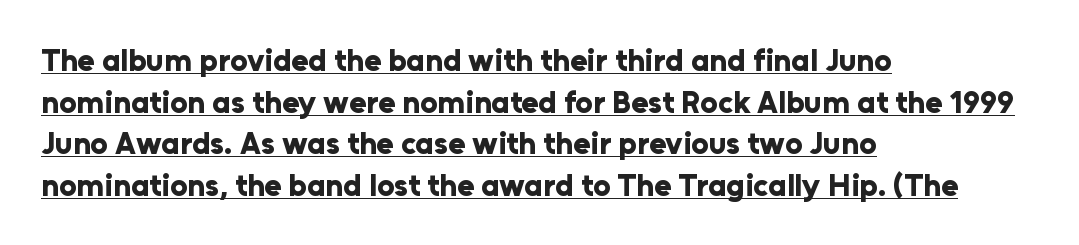
Q: Is the text bold? A: Yes.
Q: Is the text italic (slanted)? A: No, it is upright.
Q: Is the typeface a serif or a sans-serif typeface? A: Sans-serif.
Q: Is the text underlined? A: Yes.
Q: How is the paragraph aligned? A: Left-aligned.
Q: Is the spacing between letters normal or unusually wide? A: Normal.
Q: Is the spacing between lines tight, normal or loose? A: Normal.
Q: Width (condensed, normal, or wide)? A: Normal.
Q: Stroke contrast? A: Low.
Q: x-height? A: Medium.
Q: Monospaced? A: No.
